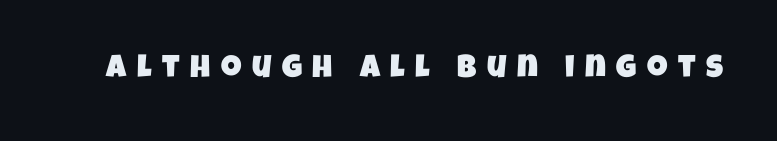
Q: Is the typeface a serif or a sans-serif typeface? A: Sans-serif.
Q: Is the text underlined? A: No.
Q: Is the spacing between letters normal or unusually wide? A: Unusually wide.
Q: Width (condensed, normal, or wide)? A: Condensed.
Q: Stroke contrast? A: Low.
Q: x-height? A: Large.
Q: Monospaced? A: No.
